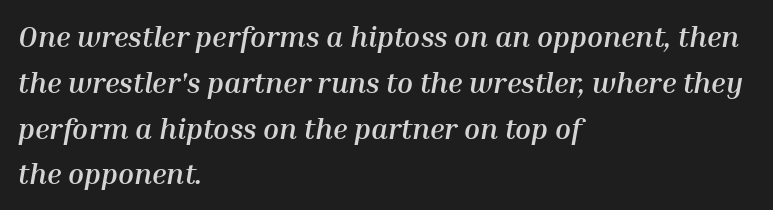
Q: Is the text bold? A: Yes.
Q: Is the text italic (slanted)? A: Yes, it leans right by about 10 degrees.
Q: Is the text underlined? A: No.
Q: How is the paragraph aligned? A: Left-aligned.
Q: Is the spacing between letters normal or unusually wide? A: Normal.
Q: Is the spacing between lines tight, normal or loose? A: Normal.
Q: Width (condensed, normal, or wide)? A: Normal.
Q: Stroke contrast? A: Medium.
Q: x-height? A: Medium.
Q: Monospaced? A: No.
